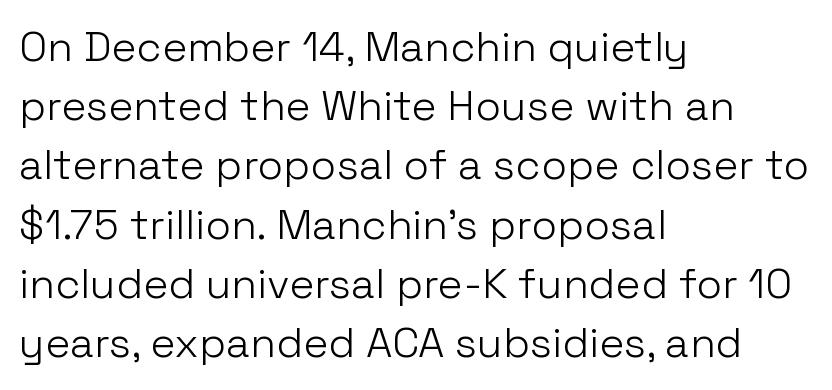
{"serif": "no", "italic": "no", "bold": "no", "weight": "light", "width": "normal", "stroke_contrast": "low", "x_height": "medium", "monospaced": "no", "underline": "no", "align": "left", "line_spacing": "normal", "line_spacing_ratio": 1.41, "letter_spacing": "normal", "letter_spacing_em": 0.0, "glyph_px": 42}
